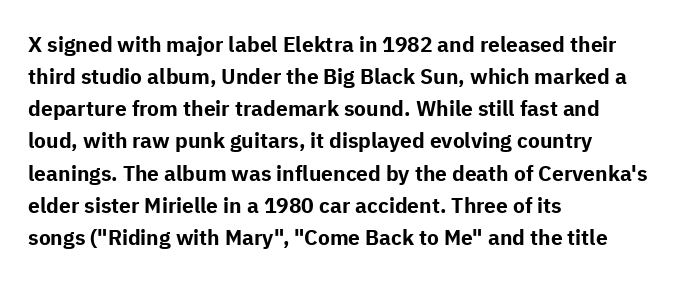
Tracking value appears to be zero — textbook default spacing. Is the type bold? Yes — the strokes are clearly thick and heavy. The block of text has a typical density, with ordinary space between rows. The rag falls on the right side of this text block. Words float on clear page, feet unadorned.
